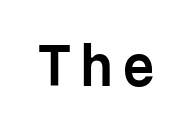
{"serif": "no", "italic": "no", "width": "normal", "stroke_contrast": "low", "x_height": "medium", "monospaced": "yes", "underline": "no", "glyph_px": 50}
